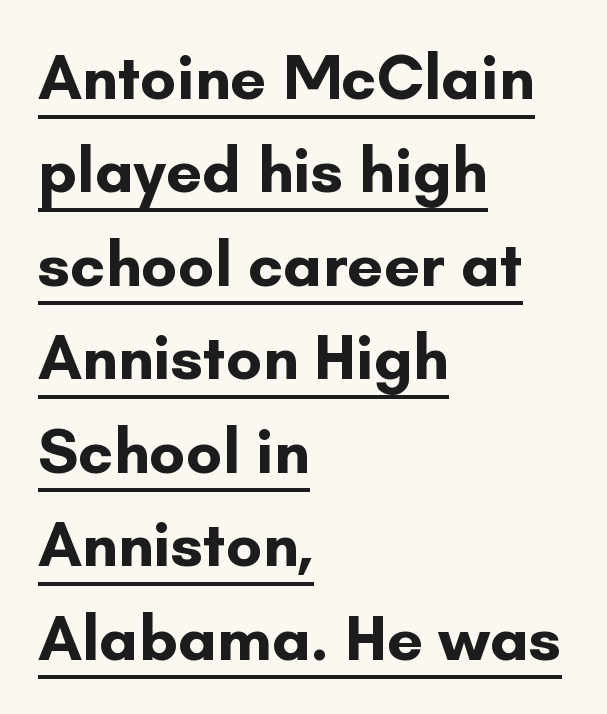
The image shows 64 px bold sans-serif type, upright; set left-aligned, normal line spacing (1.46x), normal letter spacing, underlined; low stroke contrast and a small x-height.
